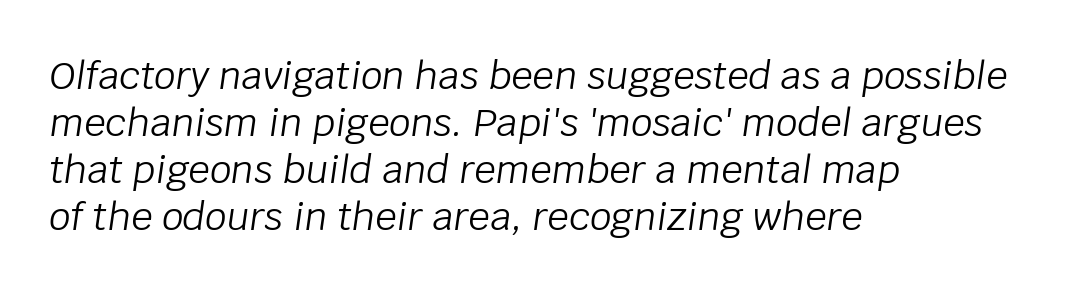
{"italic": "yes", "lean": "right", "slant_degrees": 8, "bold": "no", "weight": "light", "width": "normal", "stroke_contrast": "low", "x_height": "large", "monospaced": "no", "underline": "no", "align": "left", "line_spacing_ratio": 1.24, "letter_spacing": "normal", "letter_spacing_em": 0.0, "glyph_px": 38}
